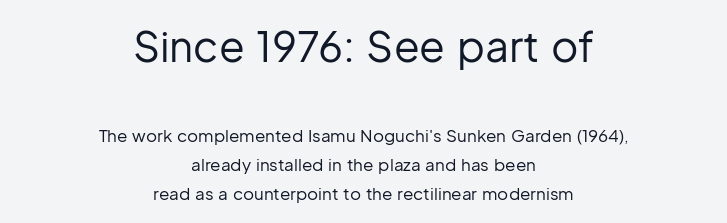
Letter spacing: default. No italicization has been applied; the sample stays upright. Words float on clear page, feet unadorned. Typographically, this falls in the sans-serif category. The font sits on the lighter half of the weight spectrum, regular included.
